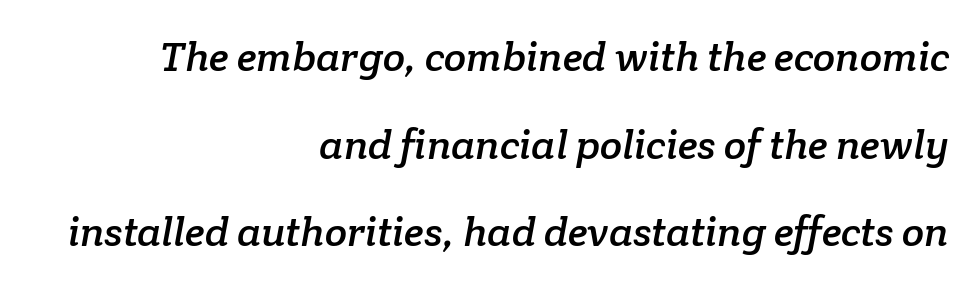
If you measured baseline to baseline, you'd find a long distance. Type style note: has serifs. Typeset ragged left — the right edge is the straight one. Honestly, the letter spacing is just normal — you wouldn't notice it. Is this a fixed-width face? No — the glyphs have proportional, varying widths.
